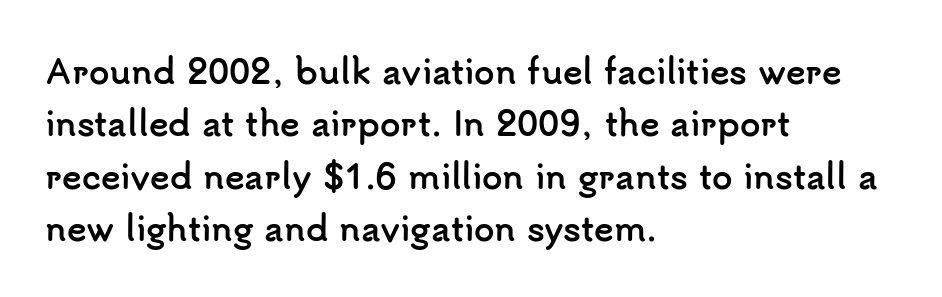
The passage shown is typed in a proportional face where columns would drift. Letterform terminals end flat and unadorned throughout the passage. Decoration check: the copy has no underline. Normally led — the rows are evenly, conventionally spaced. Heavy-handed strokes throughout: this text is bold.
